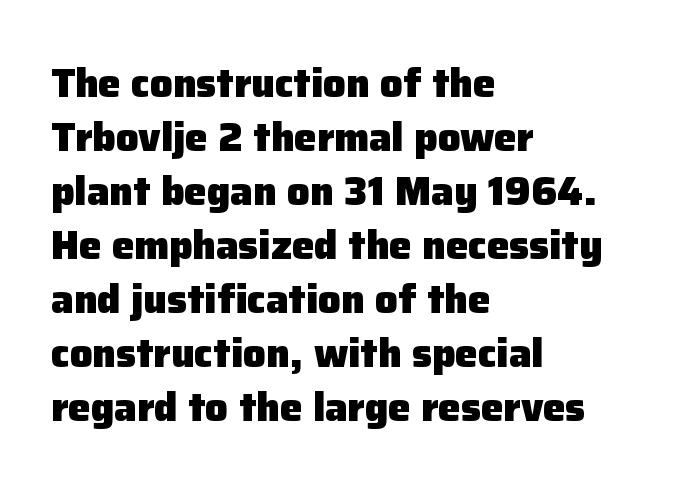
{"serif": "no", "italic": "no", "bold": "yes", "weight": "heavy", "width": "normal", "stroke_contrast": "low", "x_height": "medium", "monospaced": "no", "underline": "no", "align": "left", "line_spacing": "normal", "line_spacing_ratio": 1.35, "letter_spacing": "normal", "letter_spacing_em": 0.0, "glyph_px": 40}
